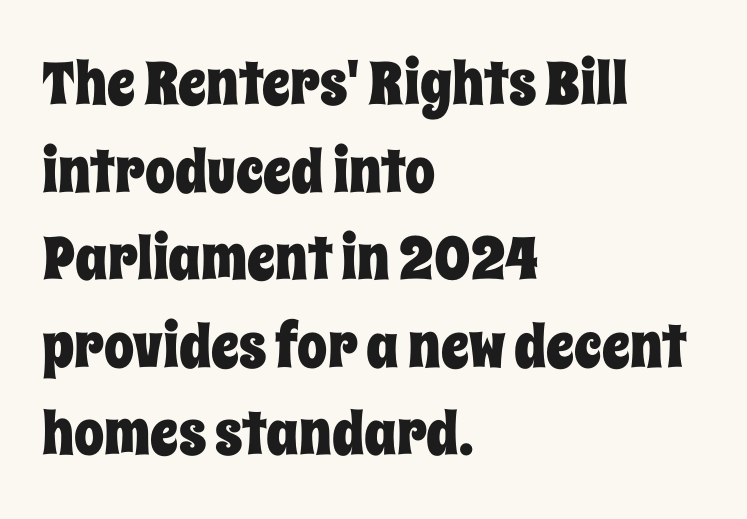
Q: Is the text italic (slanted)? A: No, it is upright.
Q: Is the text underlined? A: No.
Q: How is the paragraph aligned? A: Left-aligned.
Q: Is the spacing between letters normal or unusually wide? A: Normal.
Q: Is the spacing between lines tight, normal or loose? A: Normal.
Q: Width (condensed, normal, or wide)? A: Condensed.
Q: Stroke contrast? A: Low.
Q: x-height? A: Large.
Q: Monospaced? A: No.
